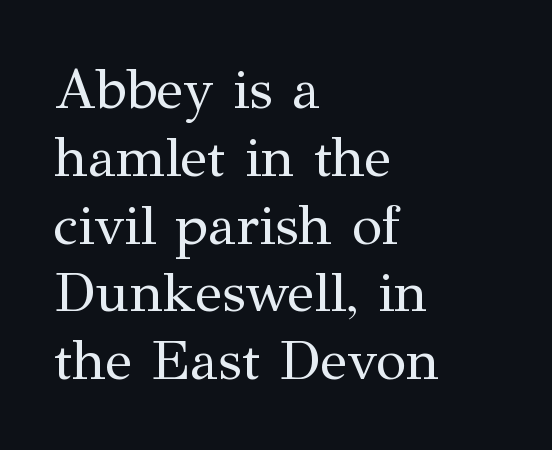
The type family on display is of the serif kind. The lines in this sample share a left origin and differ only in where they stop. The passage shown has conventional tracking throughout. Do the characters align in a grid? No, the font is proportional. No heavy texture on the line: the type isn't bold.
